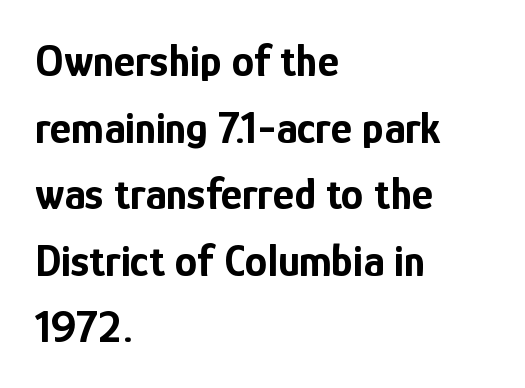
Each row of text sits above clean, open space. Compared with typical body copy, the letter spacing here is the same. Font category for this specimen: sans-serif. The line-height multiplier appears to be the usual default. The glyphs have the mass of a bold cut. The letters advance in unequal steps, a hallmark of proportional type.
